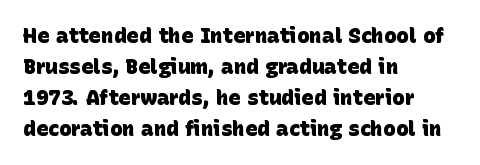
{"bold": "yes", "underline": "no", "align": "left", "line_spacing": "normal", "line_spacing_ratio": 1.47, "letter_spacing": "normal", "letter_spacing_em": 0.0, "glyph_px": 21}
